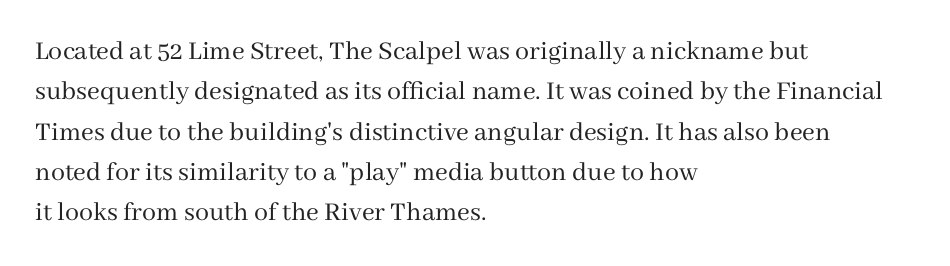
The image shows 28 px regular-weight serif type, upright; set left-aligned, normal line spacing (1.44x), normal letter spacing, not underlined; medium stroke contrast and a medium x-height.
